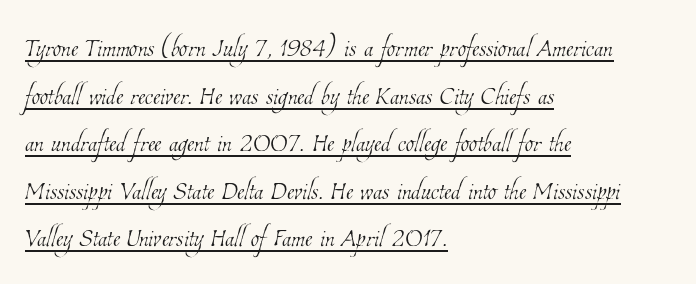
The image shows 34 px thin, condensed type; set left-aligned, normal line spacing (1.4x), normal letter spacing, underlined; low stroke contrast and a medium x-height.
